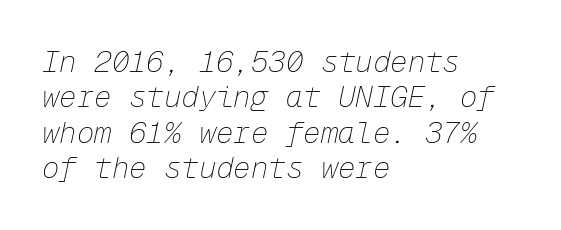
The image shows 29 px thin type, italic (leaning right), monospaced; set left-aligned, line spacing 1.22x, normal letter spacing, not underlined; low stroke contrast and a medium x-height.
